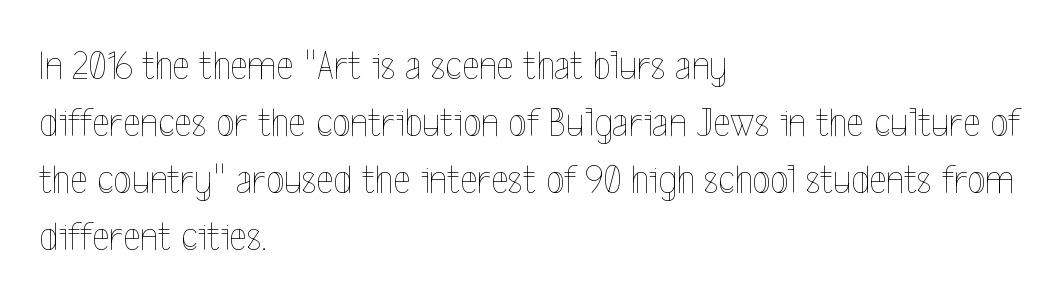
The image shows 42 px thin, condensed type, upright; set left-aligned, normal line spacing (1.36x), normal letter spacing, not underlined; a medium x-height.
